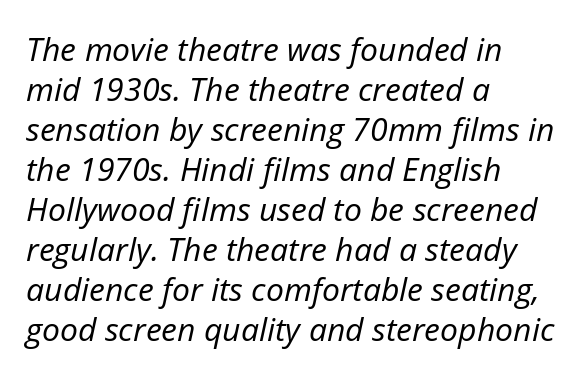
Looks like regular typesetting: each glyph gets only the width it needs. Clear beneath every line of the passage. Students, note that the glyphs here touch the page at normal intervals. The designer left line spacing at the default. Tall strokes in this sample are angled rather than plumb. Vertical stems look standard width or narrower in stroke.
